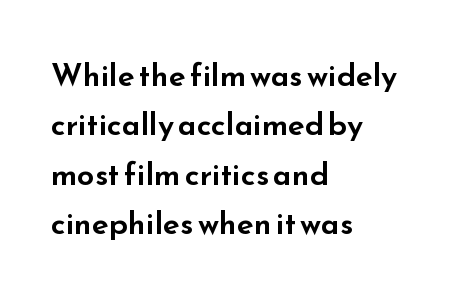
{"serif": "no", "italic": "no", "width": "wide", "stroke_contrast": "low", "x_height": "small", "monospaced": "no", "underline": "no", "align": "left", "line_spacing": "normal", "line_spacing_ratio": 1.59, "letter_spacing": "normal", "letter_spacing_em": 0.0, "glyph_px": 31}
